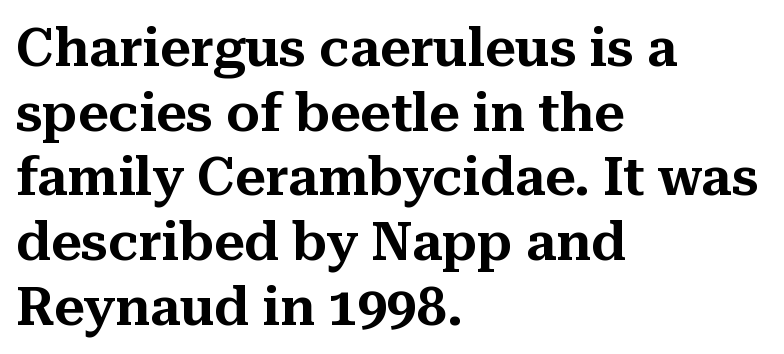
The image shows 53 px serif type, upright; set left-aligned, line spacing 1.22x, normal letter spacing, not underlined; medium stroke contrast and a medium x-height.
